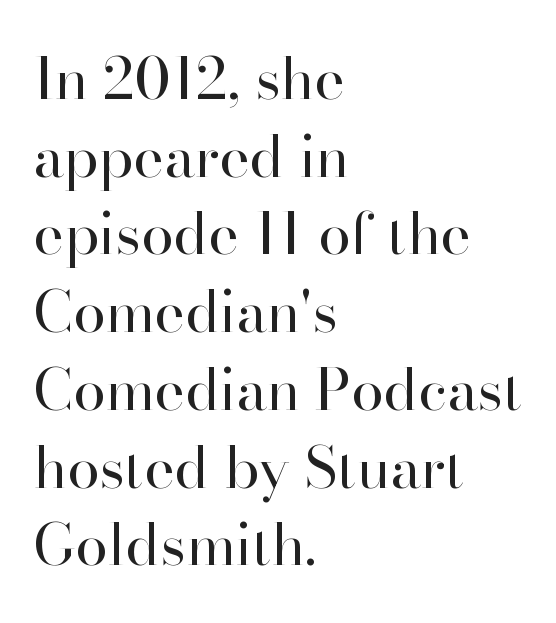
The image shows 58 px regular-weight serif type, upright; set left-aligned, normal line spacing (1.34x), normal letter spacing, not underlined; high stroke contrast and a small x-height.
